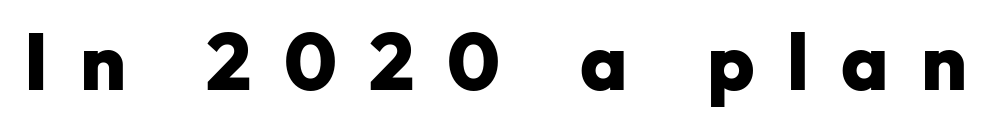
The image shows 79 px heavy sans-serif type, upright; set unusually wide letter spacing (+0.41 em), not underlined; low stroke contrast and a medium x-height.
